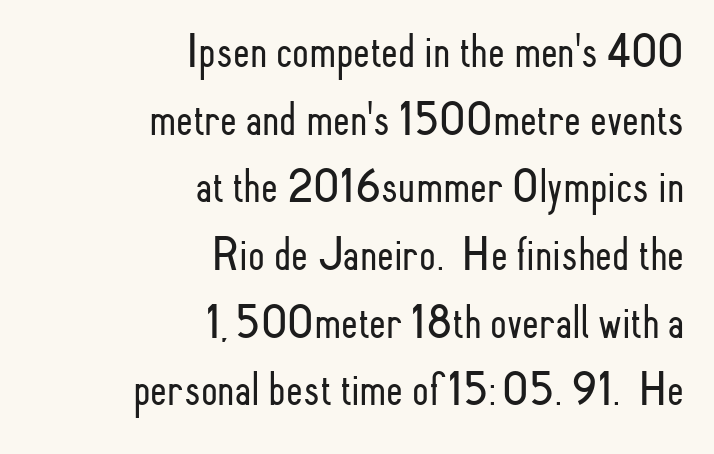
{"serif": "no", "italic": "no", "bold": "no", "weight": "light", "width": "condensed", "stroke_contrast": "low", "x_height": "small", "monospaced": "no", "underline": "no", "align": "right", "line_spacing": "normal", "line_spacing_ratio": 1.41, "letter_spacing": "normal", "letter_spacing_em": 0.0, "glyph_px": 48}
